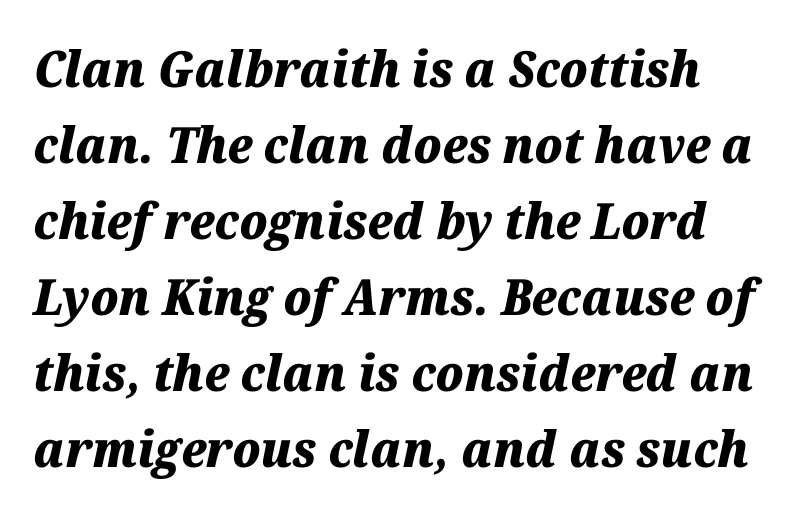
{"italic": "yes", "lean": "right", "slant_degrees": 12, "bold": "yes", "weight": "heavy", "width": "normal", "stroke_contrast": "medium", "x_height": "medium", "monospaced": "no", "underline": "no", "line_spacing": "normal", "line_spacing_ratio": 1.52, "letter_spacing": "normal", "letter_spacing_em": 0.0, "glyph_px": 50}
